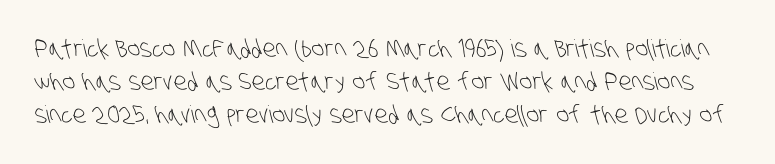
Q: Is the text bold? A: No.
Q: Is the text underlined? A: No.
Q: Is the spacing between letters normal or unusually wide? A: Normal.
Q: Is the spacing between lines tight, normal or loose? A: Normal.
